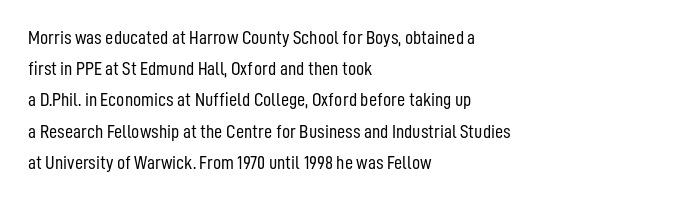
{"italic": "no", "bold": "no", "underline": "no", "align": "left", "line_spacing": "normal", "line_spacing_ratio": 1.56, "letter_spacing": "normal", "letter_spacing_em": 0.0, "glyph_px": 20}
